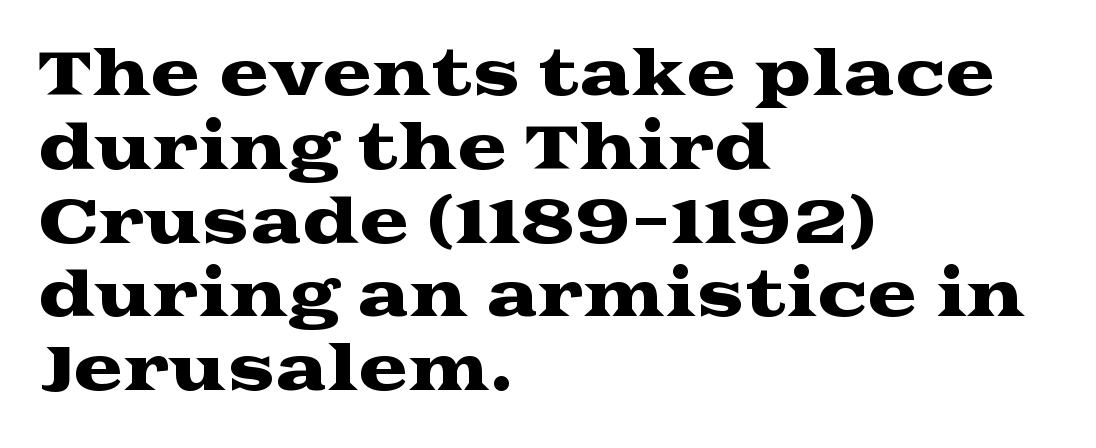
{"serif": "yes", "italic": "no", "width": "wide", "stroke_contrast": "medium", "x_height": "medium", "monospaced": "no", "underline": "no", "align": "left", "line_spacing_ratio": 1.23, "letter_spacing": "normal", "letter_spacing_em": 0.0, "glyph_px": 60}
